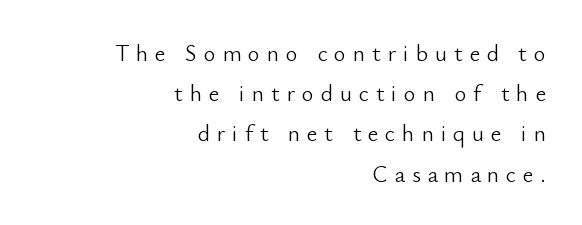
{"italic": "no", "bold": "no", "underline": "no", "align": "right", "line_spacing_ratio": 1.75, "letter_spacing": "wide", "letter_spacing_em": 0.3, "glyph_px": 23}
